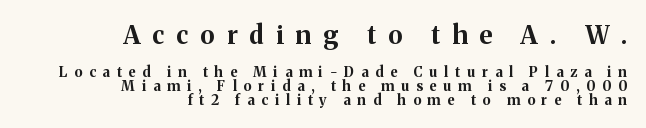
The image shows 25 px bold type, upright; set right-aligned, tight line spacing (0.98x), unusually wide letter spacing (+0.49 em), not underlined; the first (top) block is 1.79x larger.
